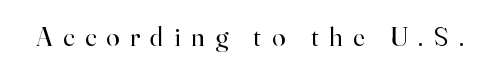
These glyphs show unthickened strokes, regular width or finer. Underlining? Definitely not there. Characters remain perfectly vertical along every line. Caption: expanded tracking, letters set apart.
